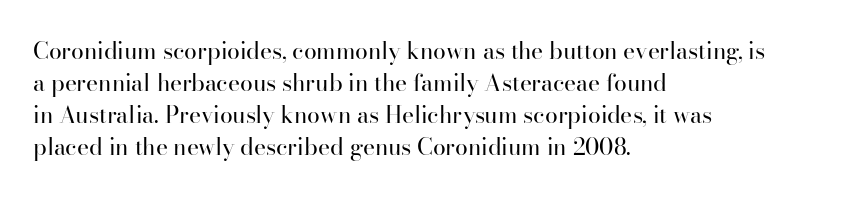
Q: Is the text bold? A: No.
Q: Is the text italic (slanted)? A: No, it is upright.
Q: Is the text underlined? A: No.
Q: How is the paragraph aligned? A: Left-aligned.
Q: Is the spacing between letters normal or unusually wide? A: Normal.
Q: Is the spacing between lines tight, normal or loose? A: Normal.
